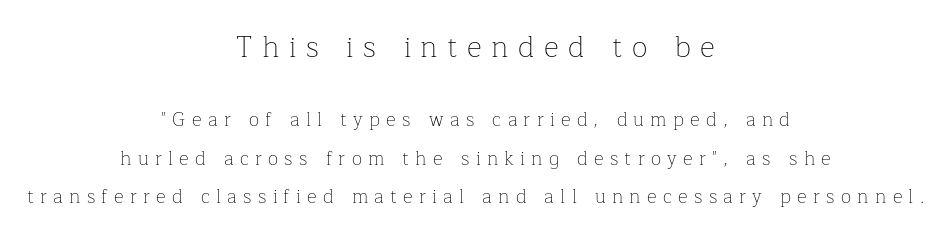
Neither beginnings nor endings align; midpoints do. Is this a sans? No — the strokes have serifs. The block sitting higher on the canvas is the one with enlarged characters. The line texture is sparse and dotted thanks to wide tracking. You could not count columns in this text — the font is proportionally spaced. Has an underline been added? It has not.
